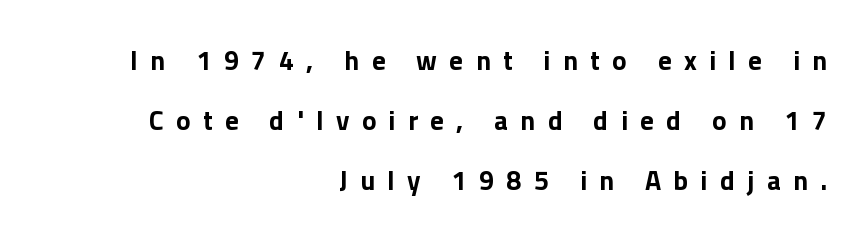
The image shows 27 px bold type, upright; set right-aligned, loose line spacing (2.23x), unusually wide letter spacing (+0.46 em), not underlined.
